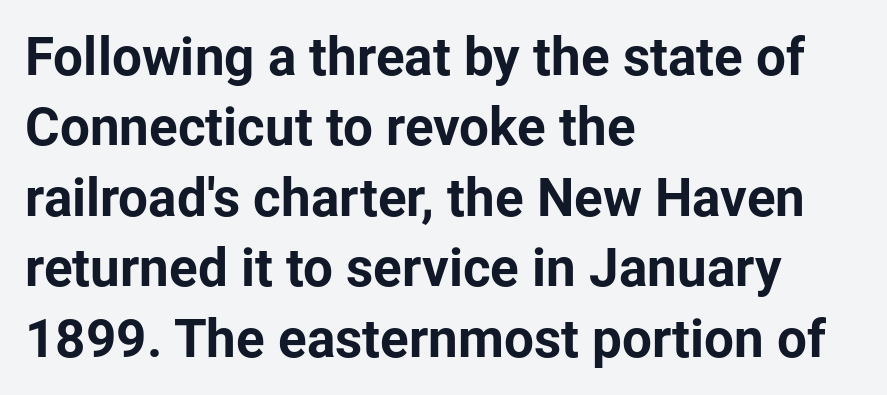
The image shows 53 px bold sans-serif type, upright; set left-aligned, normal line spacing (1.33x), normal letter spacing, not underlined; low stroke contrast and a medium x-height.
